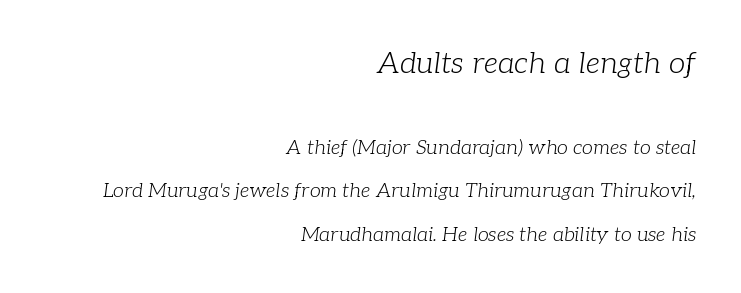
Characters are canted at an angle relative to the baseline's perpendicular. This rendering uses right alignment, leaving the left contour irregular. Descender tails drop into unmarked territory. Is the lower block the larger one? No — the upper block carries the bigger type.
